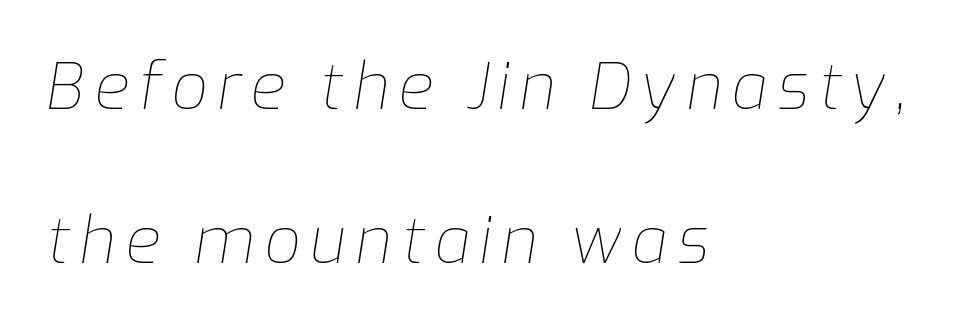
{"italic": "yes", "lean": "right", "slant_degrees": 9, "bold": "no", "weight": "thin", "width": "normal", "stroke_contrast": "low", "x_height": "medium", "monospaced": "no", "underline": "no", "align": "left", "line_spacing": "loose", "line_spacing_ratio": 2.4, "glyph_px": 64}
